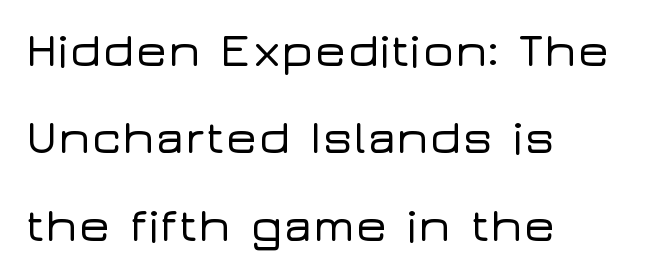
{"serif": "no", "italic": "no", "width": "wide", "stroke_contrast": "low", "x_height": "medium", "monospaced": "no", "underline": "no", "align": "left", "line_spacing_ratio": 1.82, "letter_spacing": "normal", "letter_spacing_em": 0.0, "glyph_px": 48}
